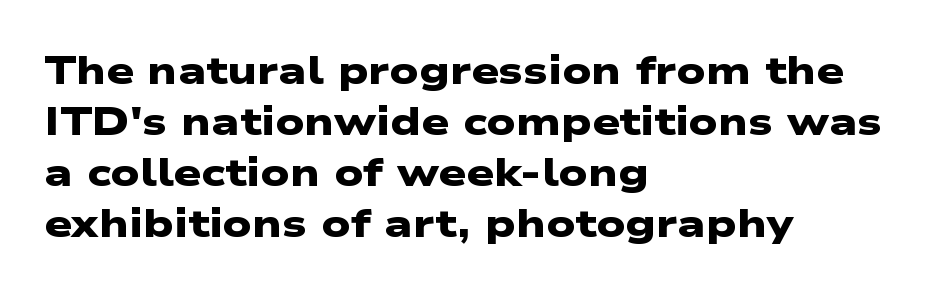
Q: Is the text bold? A: Yes.
Q: Is the typeface a serif or a sans-serif typeface? A: Sans-serif.
Q: Is the text underlined? A: No.
Q: How is the paragraph aligned? A: Left-aligned.
Q: Is the spacing between letters normal or unusually wide? A: Normal.
Q: Is the spacing between lines tight, normal or loose? A: Normal.
Q: Width (condensed, normal, or wide)? A: Wide.
Q: Stroke contrast? A: Low.
Q: x-height? A: Medium.
Q: Monospaced? A: No.
